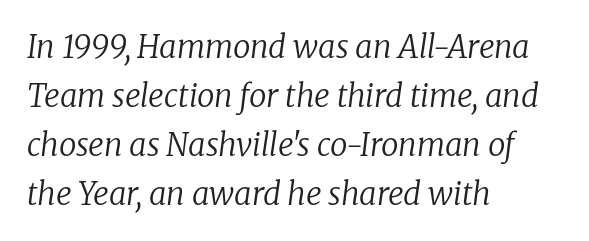
{"serif": "yes", "italic": "yes", "lean": "right", "slant_degrees": 8, "bold": "no", "weight": "regular", "width": "normal", "stroke_contrast": "low", "x_height": "medium", "monospaced": "no", "underline": "no", "align": "left", "line_spacing": "normal", "line_spacing_ratio": 1.58, "letter_spacing": "normal", "letter_spacing_em": 0.0, "glyph_px": 31}
